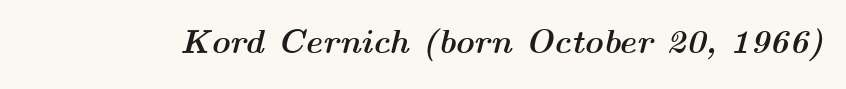
Is the type slanted? Yes — the strokes lean at a clear angle. Caption: standard tracking, unaltered. Each letter keeps its own natural width here, so spacing adapts to shape. These words are printed bold, with thick strokes throughout. The space directly below the letters is spotless.
